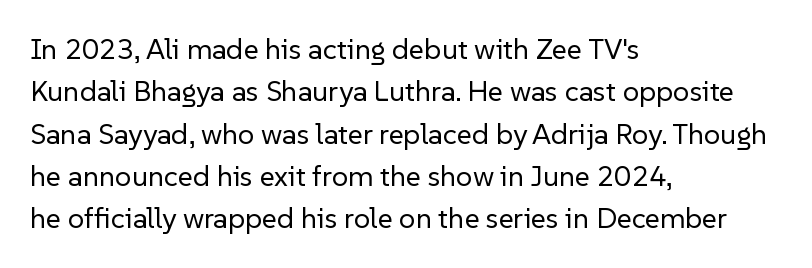
Quick note: not italic, upright. Nobody touched the tracking dial on this one. Teacher's note: observe the even left margin — that is flush-left alignment. No heavy texture on the line: the type isn't bold. Serifs: no, the terminals of the letterforms are clean. Each letter keeps its own natural width here, so spacing adapts to shape.
